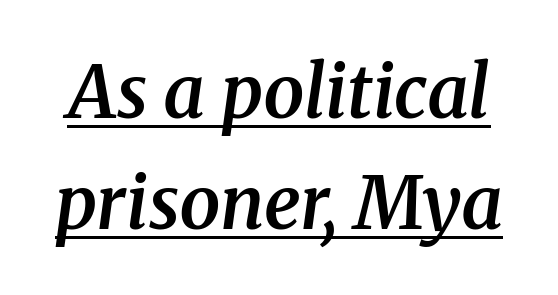
Do the characters align in a grid? No, the font is proportional. Observe the ordinary spacing: letters are neighbours, not strangers. How heavy is the stroke? Medium-heavy — a semibold, shy of bold. Letterform terminals end in serifs throughout the passage. Posture: slanted. Leading matches the norm, producing a regular column.
